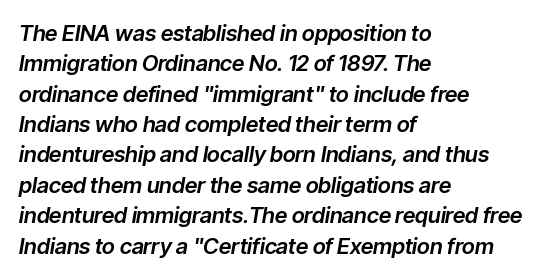
Q: Is the text italic (slanted)? A: Yes, it leans right by about 9 degrees.
Q: Is the text underlined? A: No.
Q: How is the paragraph aligned? A: Left-aligned.
Q: Is the spacing between letters normal or unusually wide? A: Normal.
Q: Is the spacing between lines tight, normal or loose? A: Normal.
